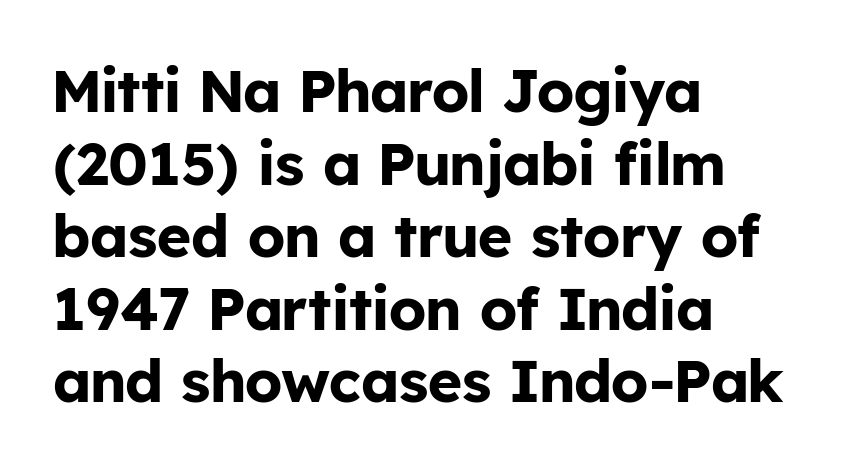
Q: Is the text bold? A: Yes.
Q: Is the text italic (slanted)? A: No, it is upright.
Q: Is the typeface a serif or a sans-serif typeface? A: Sans-serif.
Q: Is the text underlined? A: No.
Q: How is the paragraph aligned? A: Left-aligned.
Q: Is the spacing between letters normal or unusually wide? A: Normal.
Q: Width (condensed, normal, or wide)? A: Normal.
Q: Stroke contrast? A: Low.
Q: x-height? A: Medium.
Q: Monospaced? A: No.
